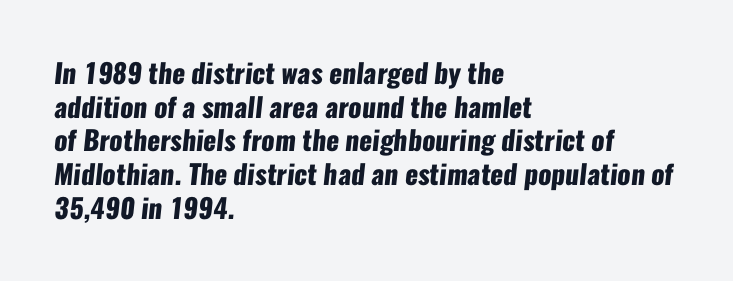
The strokes are fattened all the way to bold. The glyphs are unaccompanied by any horizontal stroke below them. Teacher's note: observe the even left margin — that is flush-left alignment. Does extra space separate the letters? No, they use regular spacing. Honestly, the row spacing looks completely unremarkable.
